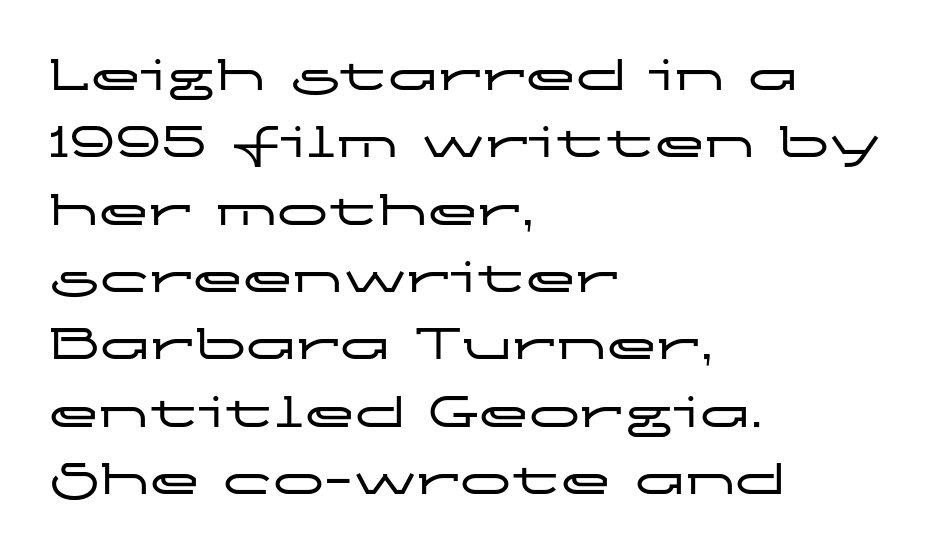
{"serif": "no", "italic": "no", "width": "wide", "stroke_contrast": "low", "x_height": "medium", "monospaced": "no", "underline": "no", "align": "left", "line_spacing": "normal", "line_spacing_ratio": 1.32, "letter_spacing": "normal", "letter_spacing_em": 0.0, "glyph_px": 51}
